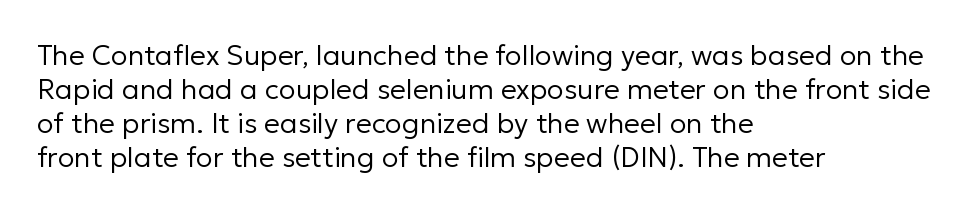
When letters stand straight like this, we call the style roman or upright. Regarding serifs, this sample does without them. The font sits on the lighter half of the weight spectrum, regular included. Spacing verdict: proportional, widths tailored to each character.
